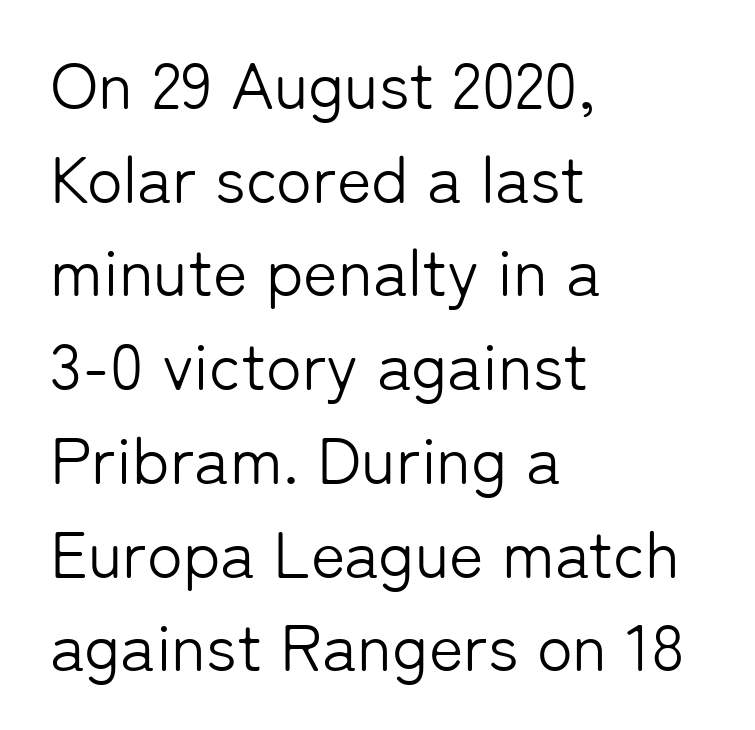
In terms of leading, this rendering sits right in the middle. Has an underline been added? It has not. Serifs: no, the terminals of the letterforms are clean. Reading down the block, your eye returns to a fixed left position each line.
